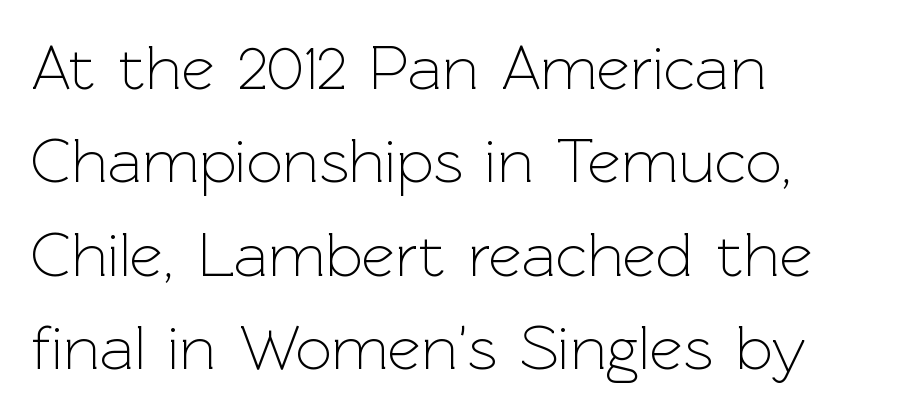
Do the characters align in a grid? No, the font is proportional. Posture: vertical. No heavy texture on the line: the type isn't bold. Caption: standard tracking, unaltered. Does the type have serifs? No, each stem ends abruptly.
